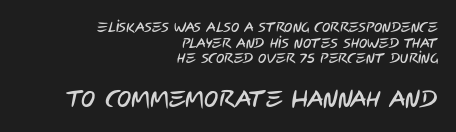
Q: Is the text underlined? A: No.
Q: How is the paragraph aligned? A: Right-aligned.
Q: Is the spacing between letters normal or unusually wide? A: Normal.
Q: Is the spacing between lines tight, normal or loose? A: Tight.
Q: Which block of text is set in a larger size, the first (top) or the second (bottom)? A: The second (bottom) one.
